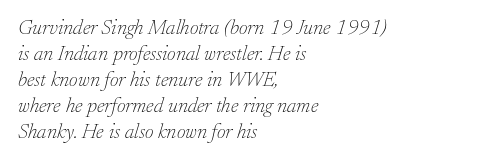
Q: Is the text bold? A: No.
Q: Is the text italic (slanted)? A: Yes, it leans right by about 17 degrees.
Q: Is the text underlined? A: No.
Q: How is the paragraph aligned? A: Left-aligned.
Q: Is the spacing between letters normal or unusually wide? A: Normal.
